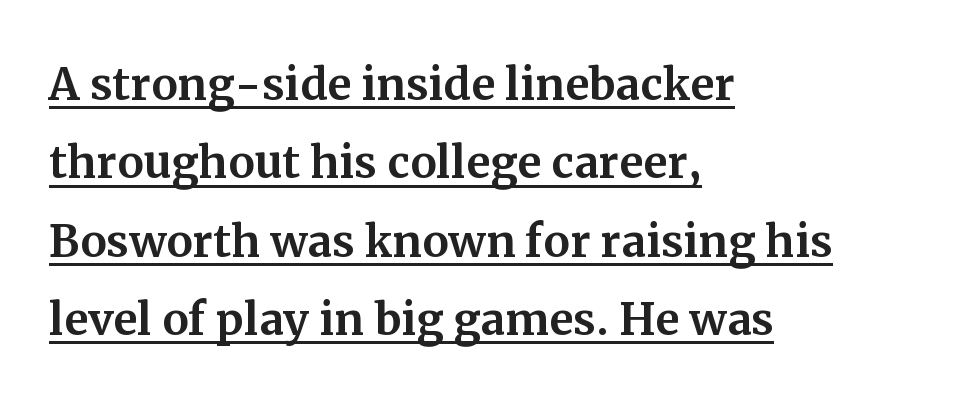
Q: Is the text italic (slanted)? A: No, it is upright.
Q: Is the typeface a serif or a sans-serif typeface? A: Serif.
Q: Is the text underlined? A: Yes.
Q: How is the paragraph aligned? A: Left-aligned.
Q: Is the spacing between letters normal or unusually wide? A: Normal.
Q: Is the spacing between lines tight, normal or loose? A: Normal.
Q: Width (condensed, normal, or wide)? A: Normal.
Q: Stroke contrast? A: Medium.
Q: x-height? A: Medium.
Q: Monospaced? A: No.
